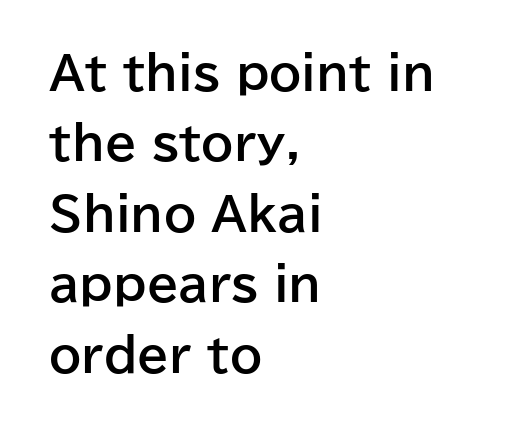
{"serif": "no", "italic": "no", "bold": "yes", "weight": "bold", "width": "normal", "stroke_contrast": "low", "x_height": "medium", "monospaced": "no", "underline": "no", "align": "left", "line_spacing": "normal", "line_spacing_ratio": 1.53, "letter_spacing": "normal", "letter_spacing_em": 0.0, "glyph_px": 46}
